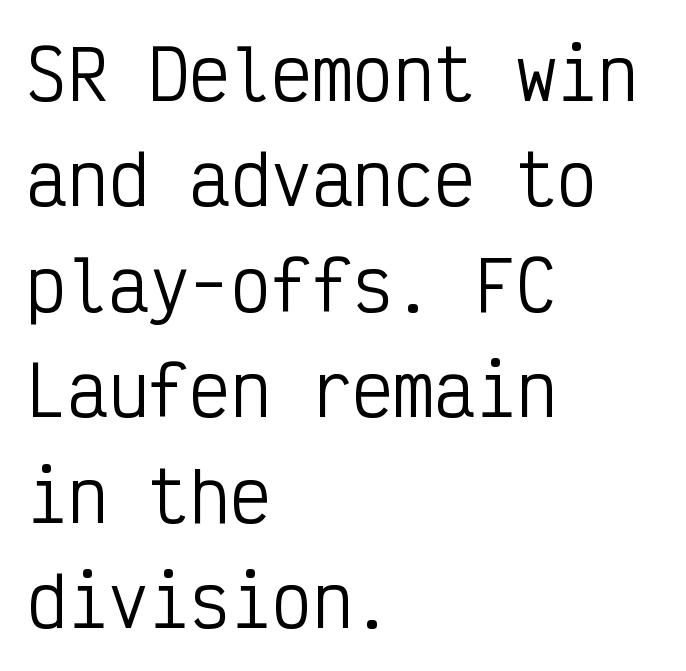
Q: Is the text bold? A: No.
Q: Is the text italic (slanted)? A: No, it is upright.
Q: Is the typeface a serif or a sans-serif typeface? A: Sans-serif.
Q: Is the text underlined? A: No.
Q: How is the paragraph aligned? A: Left-aligned.
Q: Is the spacing between letters normal or unusually wide? A: Normal.
Q: Is the spacing between lines tight, normal or loose? A: Normal.
Q: Width (condensed, normal, or wide)? A: Condensed.
Q: Stroke contrast? A: Low.
Q: x-height? A: Medium.
Q: Monospaced? A: Yes.
